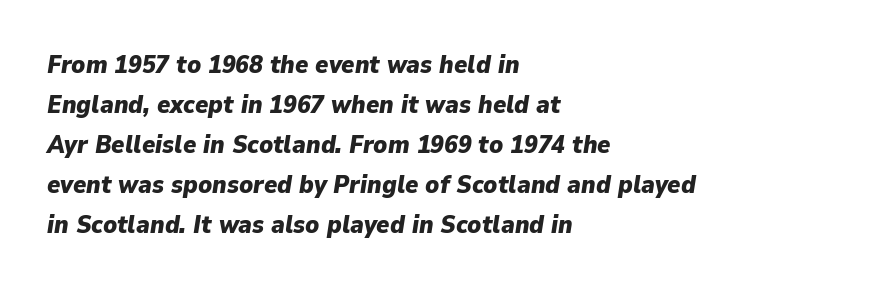
{"italic": "yes", "lean": "right", "slant_degrees": 9, "bold": "yes", "underline": "no", "align": "left", "line_spacing": "normal", "line_spacing_ratio": 1.6, "letter_spacing": "normal", "letter_spacing_em": 0.0, "glyph_px": 25}
